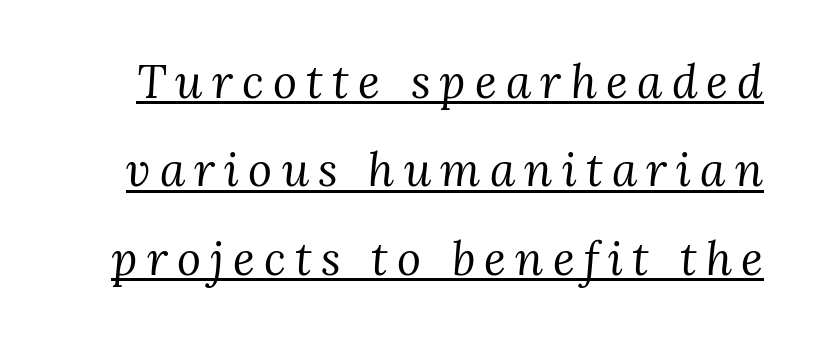
Q: Is the text bold? A: No.
Q: Is the text italic (slanted)? A: Yes, it leans right by about 3 degrees.
Q: Is the typeface a serif or a sans-serif typeface? A: Serif.
Q: Is the text underlined? A: Yes.
Q: Is the spacing between letters normal or unusually wide? A: Unusually wide.
Q: Is the spacing between lines tight, normal or loose? A: Loose.
Q: Width (condensed, normal, or wide)? A: Normal.
Q: Stroke contrast? A: Medium.
Q: x-height? A: Medium.
Q: Monospaced? A: No.
